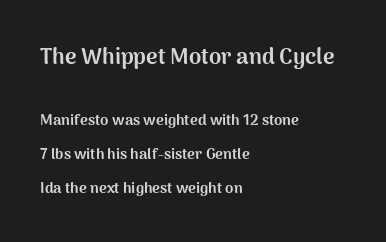
The image shows 22 px bold type, upright; set left-aligned, loose line spacing (2.27x), normal letter spacing, not underlined; the first (top) block is 1.47x larger.
